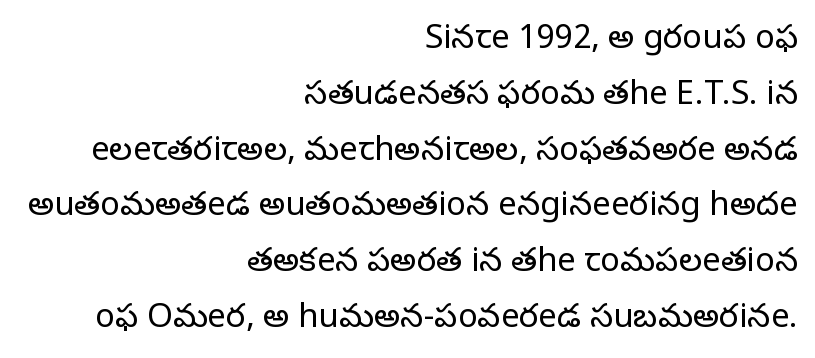
{"serif": "yes", "italic": "no", "bold": "no", "weight": "regular", "width": "normal", "stroke_contrast": "low", "x_height": "large", "monospaced": "no", "underline": "no", "align": "right", "line_spacing": "normal", "line_spacing_ratio": 1.69, "letter_spacing": "normal", "letter_spacing_em": 0.0, "glyph_px": 33}
